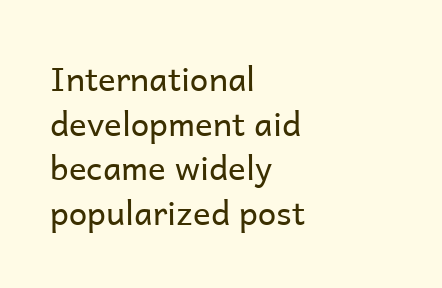
{"serif": "no", "italic": "no", "bold": "no", "weight": "regular", "width": "normal", "stroke_contrast": "low", "x_height": "medium", "monospaced": "no", "underline": "no", "align": "left", "line_spacing": "normal", "line_spacing_ratio": 1.35, "letter_spacing": "normal", "letter_spacing_em": 0.0, "glyph_px": 33}
